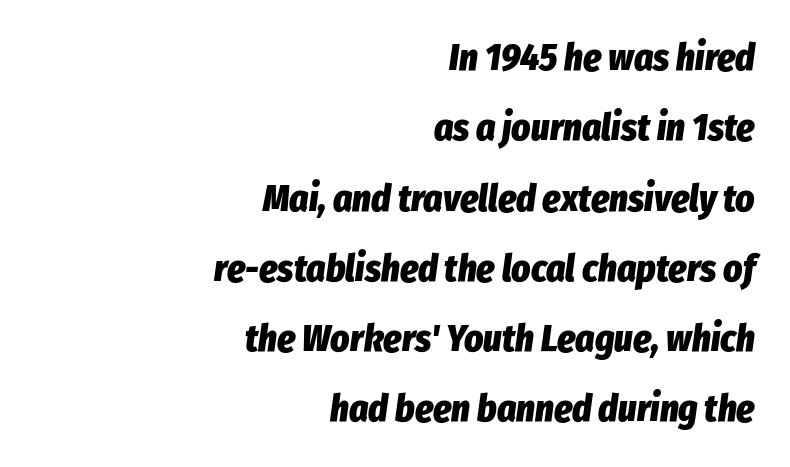
The image shows 37 px heavy, condensed type, italic (leaning right); set right-aligned, loose line spacing (1.9x), normal letter spacing, not underlined; low stroke contrast and a medium x-height.
